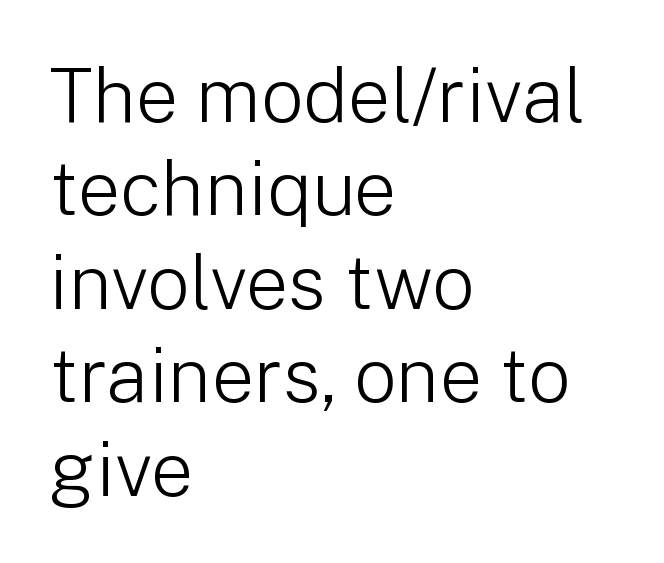
Stem width sits at or under what a default text font uses. The specimen reads as upright at a glance. A typesetter would call this zero additional tracking. Caption: multi-line text, flush left, ragged right. Clear beneath every line of the passage.
